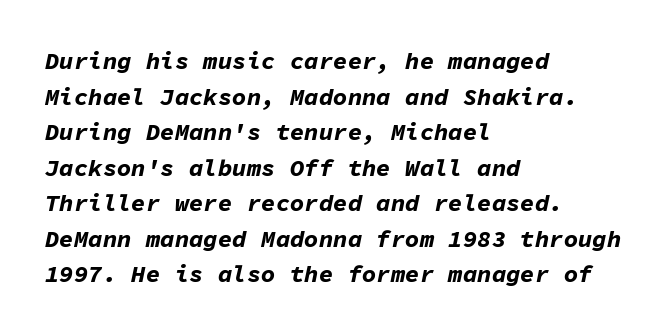
Q: Is the text bold? A: Yes.
Q: Is the text italic (slanted)? A: Yes, it leans right by about 11 degrees.
Q: Is the text underlined? A: No.
Q: How is the paragraph aligned? A: Left-aligned.
Q: Is the spacing between letters normal or unusually wide? A: Normal.
Q: Is the spacing between lines tight, normal or loose? A: Normal.
